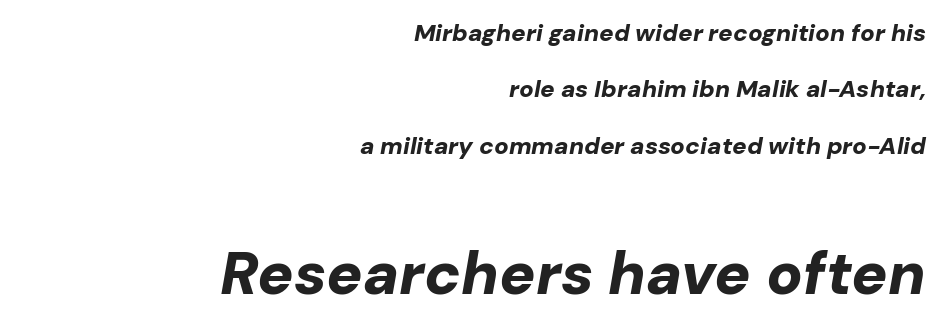
{"italic": "yes", "lean": "right", "slant_degrees": 10, "bold": "yes", "weight": "bold", "width": "normal", "stroke_contrast": "low", "x_height": "medium", "monospaced": "no", "underline": "no", "align": "right", "line_spacing": "loose", "line_spacing_ratio": 2.35, "letter_spacing": "normal", "letter_spacing_em": 0.0, "larger_block": "second", "size_ratio": 2.5, "glyph_px": 60}
